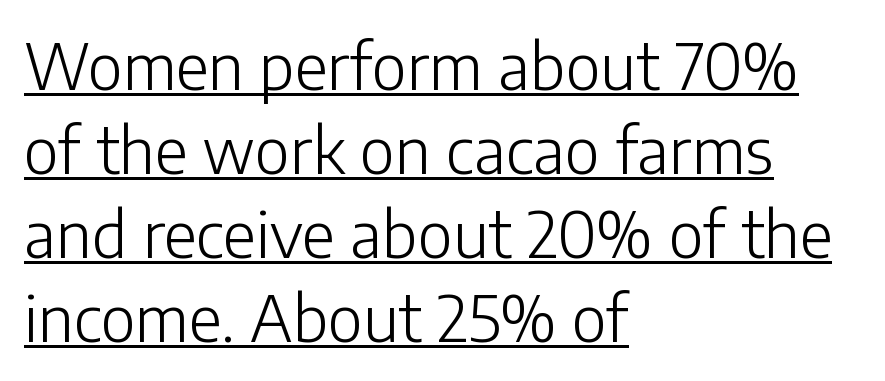
Q: Is the text bold? A: No.
Q: Is the text italic (slanted)? A: No, it is upright.
Q: Is the typeface a serif or a sans-serif typeface? A: Sans-serif.
Q: Is the text underlined? A: Yes.
Q: How is the paragraph aligned? A: Left-aligned.
Q: Is the spacing between letters normal or unusually wide? A: Normal.
Q: Is the spacing between lines tight, normal or loose? A: Normal.
Q: Width (condensed, normal, or wide)? A: Normal.
Q: Stroke contrast? A: Low.
Q: x-height? A: Medium.
Q: Monospaced? A: No.
